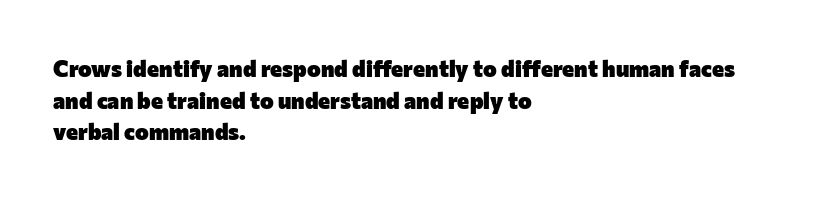
Q: Is the text bold? A: Yes.
Q: Is the text italic (slanted)? A: No, it is upright.
Q: Is the text underlined? A: No.
Q: How is the paragraph aligned? A: Left-aligned.
Q: Is the spacing between letters normal or unusually wide? A: Normal.
Q: Is the spacing between lines tight, normal or loose? A: Normal.
